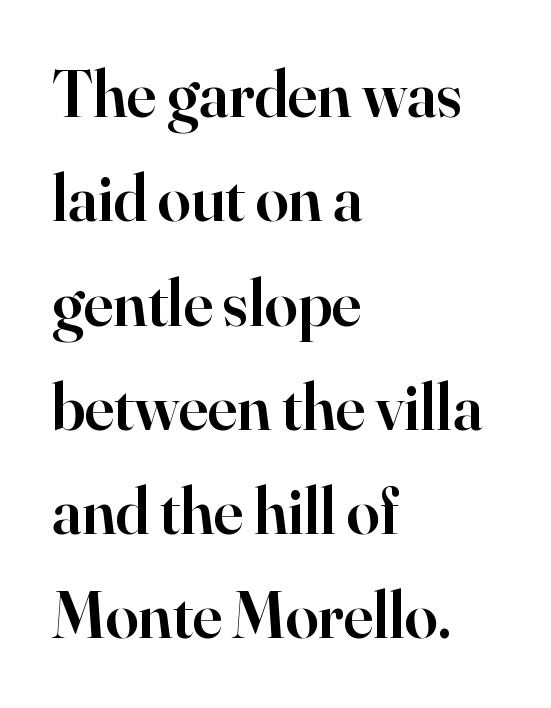
{"serif": "yes", "italic": "no", "bold": "semi", "weight": "semibold", "width": "normal", "stroke_contrast": "high", "x_height": "small", "monospaced": "no", "underline": "no", "align": "left", "line_spacing": "normal", "line_spacing_ratio": 1.58, "letter_spacing": "normal", "letter_spacing_em": 0.0, "glyph_px": 66}
